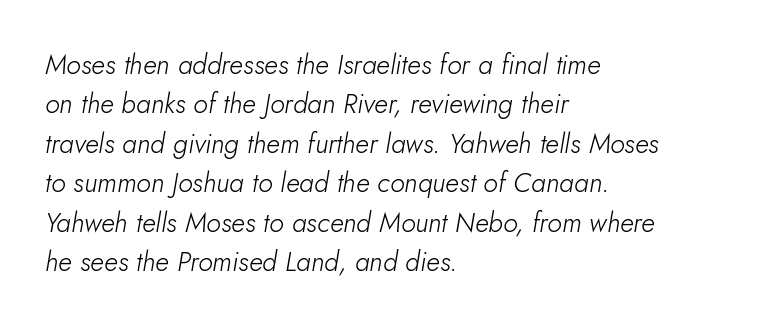
{"italic": "yes", "lean": "right", "slant_degrees": 5, "bold": "no", "underline": "no", "align": "left", "line_spacing": "normal", "line_spacing_ratio": 1.46, "letter_spacing": "normal", "letter_spacing_em": 0.0, "glyph_px": 27}
